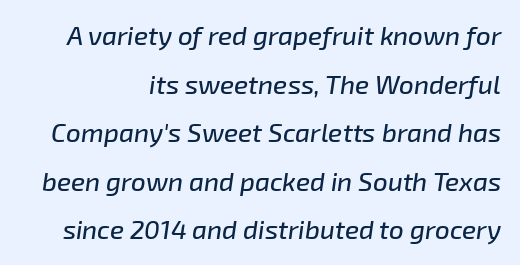
Q: Is the text italic (slanted)? A: Yes, it leans right by about 8 degrees.
Q: Is the text underlined? A: No.
Q: Is the spacing between letters normal or unusually wide? A: Normal.
